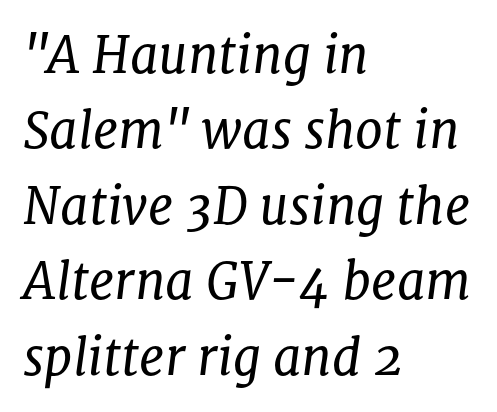
{"serif": "yes", "italic": "yes", "lean": "right", "slant_degrees": 8, "bold": "no", "weight": "regular", "width": "normal", "stroke_contrast": "low", "x_height": "medium", "monospaced": "no", "underline": "no", "align": "left", "line_spacing": "normal", "line_spacing_ratio": 1.51, "letter_spacing": "normal", "letter_spacing_em": 0.0, "glyph_px": 50}
